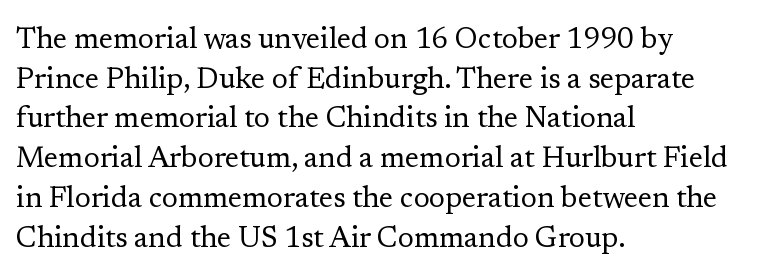
The image shows 29 px regular-weight serif type, upright; set left-aligned, normal line spacing (1.37x), normal letter spacing, not underlined; low stroke contrast and a medium x-height.
